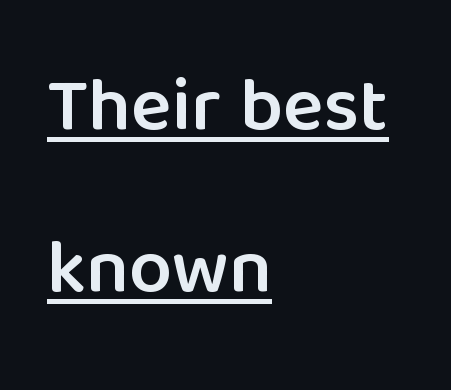
{"serif": "no", "italic": "no", "bold": "semi", "weight": "semibold", "width": "normal", "stroke_contrast": "low", "x_height": "medium", "monospaced": "no", "underline": "yes", "align": "left", "line_spacing": "loose", "line_spacing_ratio": 2.13, "letter_spacing": "normal", "letter_spacing_em": 0.0, "glyph_px": 76}
